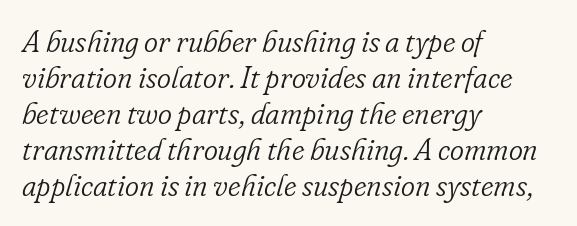
Q: Is the text bold? A: No.
Q: Is the text italic (slanted)? A: Yes, it leans right by about 16 degrees.
Q: Is the typeface a serif or a sans-serif typeface? A: Serif.
Q: Is the text underlined? A: No.
Q: How is the paragraph aligned? A: Left-aligned.
Q: Is the spacing between letters normal or unusually wide? A: Normal.
Q: Width (condensed, normal, or wide)? A: Normal.
Q: Stroke contrast? A: Low.
Q: x-height? A: Small.
Q: Monospaced? A: No.
